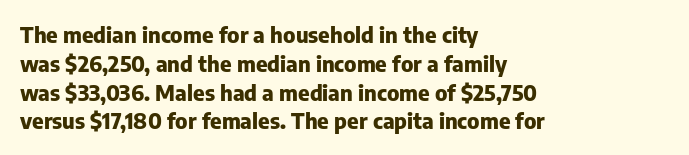
Q: Is the text bold? A: Yes.
Q: Is the text italic (slanted)? A: No, it is upright.
Q: Is the text underlined? A: No.
Q: How is the paragraph aligned? A: Left-aligned.
Q: Is the spacing between letters normal or unusually wide? A: Normal.
Q: Is the spacing between lines tight, normal or loose? A: Normal.
